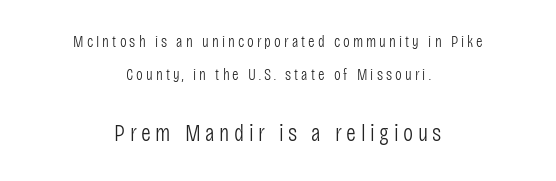
Q: Is the text bold? A: No.
Q: Is the text italic (slanted)? A: No, it is upright.
Q: Is the text underlined? A: No.
Q: How is the paragraph aligned? A: Centered.
Q: Is the spacing between lines tight, normal or loose? A: Loose.
Q: Which block of text is set in a larger size, the first (top) or the second (bottom)? A: The second (bottom) one.
